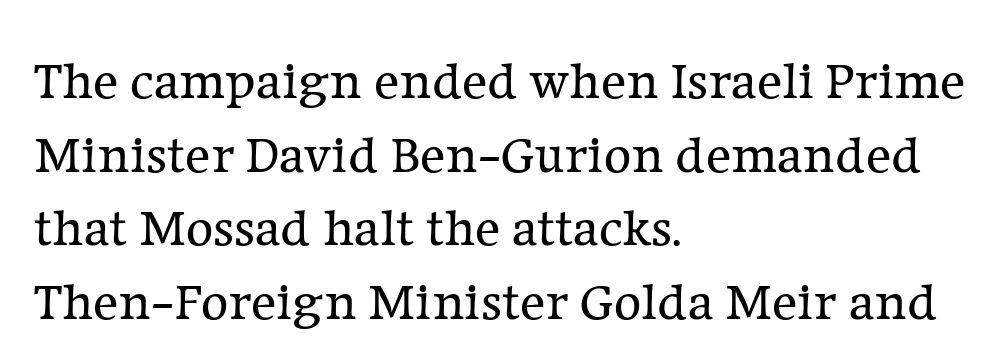
Q: Is the text bold? A: No.
Q: Is the text italic (slanted)? A: No, it is upright.
Q: Is the typeface a serif or a sans-serif typeface? A: Serif.
Q: Is the text underlined? A: No.
Q: How is the paragraph aligned? A: Left-aligned.
Q: Is the spacing between letters normal or unusually wide? A: Normal.
Q: Is the spacing between lines tight, normal or loose? A: Normal.
Q: Width (condensed, normal, or wide)? A: Normal.
Q: Stroke contrast? A: Low.
Q: x-height? A: Medium.
Q: Monospaced? A: No.
